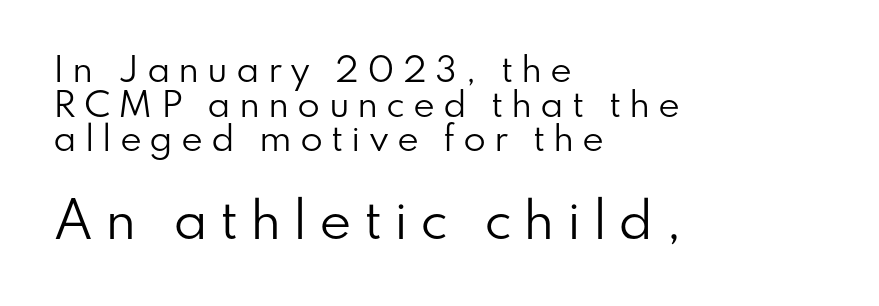
The image shows 49 px regular-weight sans-serif type, upright; set left-aligned, tight line spacing (1.05x), unusually wide letter spacing (+0.24 em), not underlined; the second (bottom) block is 1.48x larger; low stroke contrast and a small x-height.
